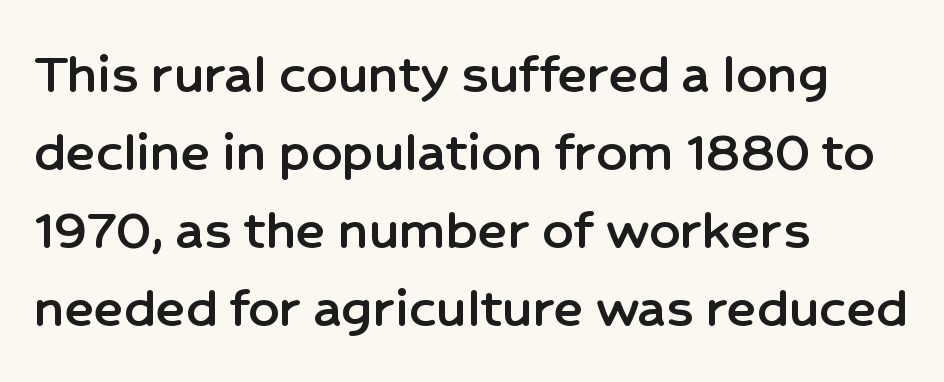
Q: Is the text italic (slanted)? A: No, it is upright.
Q: Is the typeface a serif or a sans-serif typeface? A: Sans-serif.
Q: Is the text underlined? A: No.
Q: How is the paragraph aligned? A: Left-aligned.
Q: Is the spacing between letters normal or unusually wide? A: Normal.
Q: Is the spacing between lines tight, normal or loose? A: Normal.
Q: Width (condensed, normal, or wide)? A: Normal.
Q: Stroke contrast? A: Low.
Q: x-height? A: Medium.
Q: Monospaced? A: No.
